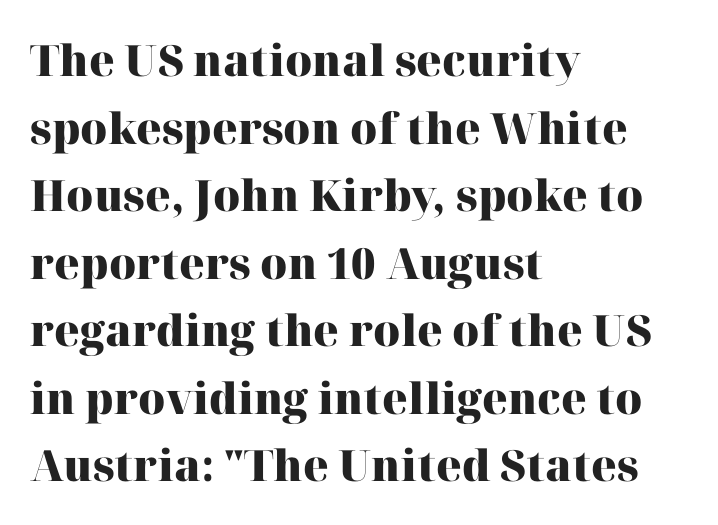
The image shows 43 px heavy serif type, upright; set left-aligned, normal line spacing (1.57x), normal letter spacing, not underlined; high stroke contrast and a medium x-height.
